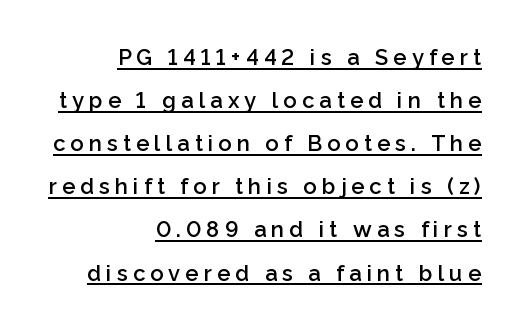
The characters look somewhat weighty, a semibold short of true bold. Short and long lines alike share a common ending point at right. Posture: upright roman. Compared with typical body copy, the letter spacing here is much looser.
